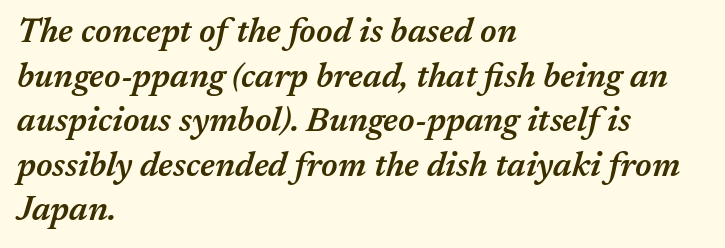
The image shows 34 px semibold type, italic (leaning right); set left-aligned, normal line spacing (1.31x), normal letter spacing, not underlined; medium stroke contrast and a medium x-height.
